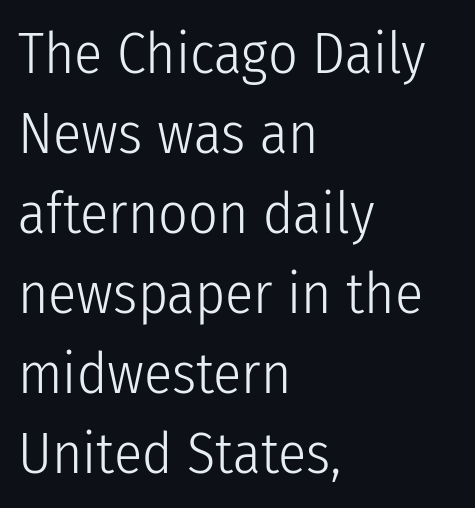
Q: Is the text bold? A: No.
Q: Is the text italic (slanted)? A: No, it is upright.
Q: Is the typeface a serif or a sans-serif typeface? A: Sans-serif.
Q: Is the text underlined? A: No.
Q: How is the paragraph aligned? A: Left-aligned.
Q: Is the spacing between letters normal or unusually wide? A: Normal.
Q: Is the spacing between lines tight, normal or loose? A: Normal.
Q: Width (condensed, normal, or wide)? A: Condensed.
Q: Stroke contrast? A: Low.
Q: x-height? A: Medium.
Q: Monospaced? A: No.
